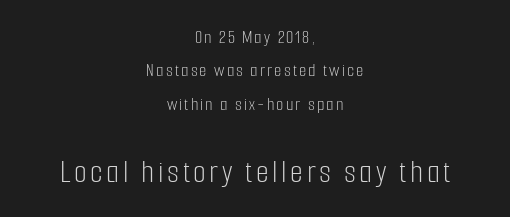
{"serif": "no", "italic": "no", "bold": "no", "weight": "light", "width": "condensed", "stroke_contrast": "low", "x_height": "medium", "monospaced": "no", "underline": "no", "align": "center", "line_spacing_ratio": 1.76, "larger_block": "second", "size_ratio": 1.74, "glyph_px": 33}
